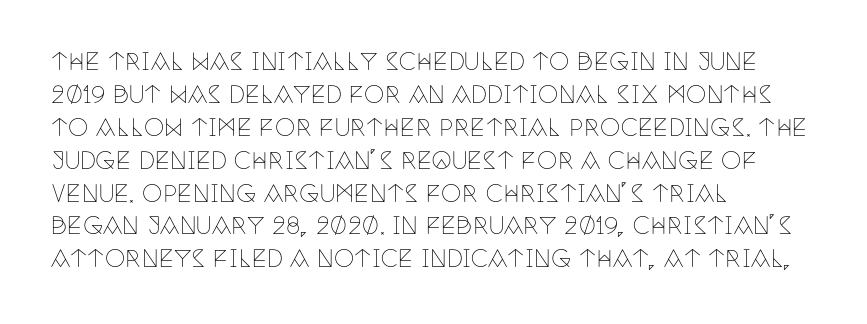
{"italic": "no", "bold": "no", "underline": "no", "align": "left", "line_spacing": "normal", "line_spacing_ratio": 1.43, "letter_spacing": "normal", "letter_spacing_em": 0.0, "glyph_px": 23}
